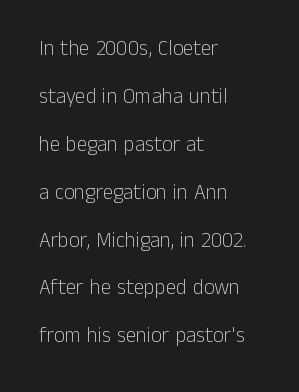
Q: Is the text bold? A: No.
Q: Is the text italic (slanted)? A: No, it is upright.
Q: Is the text underlined? A: No.
Q: How is the paragraph aligned? A: Left-aligned.
Q: Is the spacing between letters normal or unusually wide? A: Normal.
Q: Is the spacing between lines tight, normal or loose? A: Loose.
